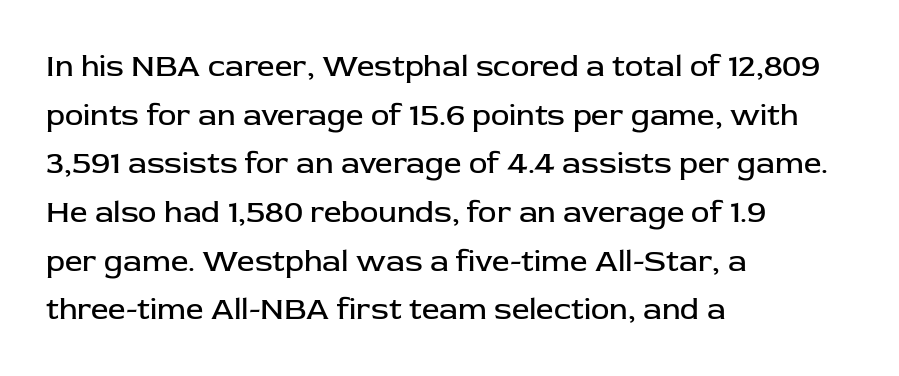
The image shows 31 px regular-weight sans-serif type, upright; set left-aligned, normal line spacing (1.57x), normal letter spacing, not underlined; low stroke contrast and a medium x-height.
